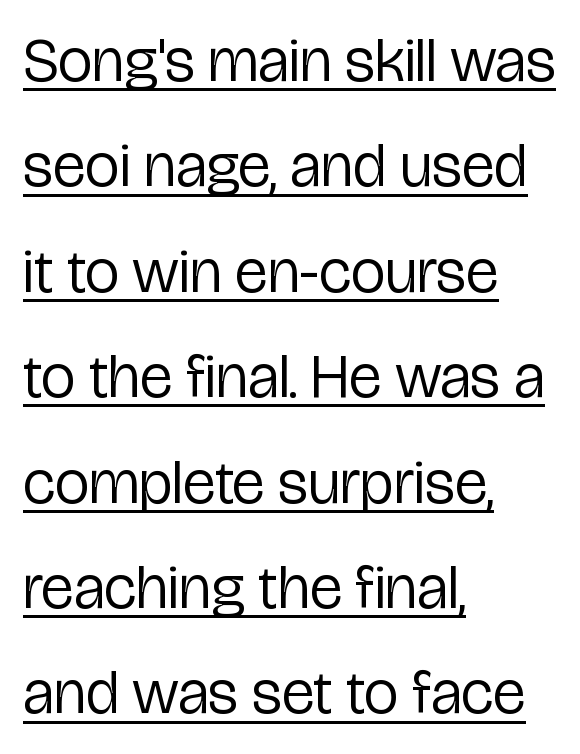
{"serif": "no", "italic": "no", "bold": "no", "weight": "regular", "width": "condensed", "stroke_contrast": "low", "x_height": "medium", "monospaced": "no", "underline": "yes", "align": "left", "line_spacing": "normal", "line_spacing_ratio": 1.7, "letter_spacing": "normal", "letter_spacing_em": 0.0, "glyph_px": 62}
